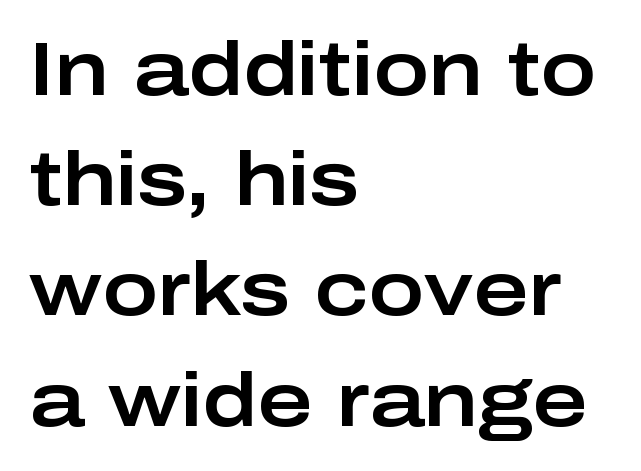
Q: Is the text italic (slanted)? A: No, it is upright.
Q: Is the typeface a serif or a sans-serif typeface? A: Sans-serif.
Q: Is the text underlined? A: No.
Q: How is the paragraph aligned? A: Left-aligned.
Q: Is the spacing between letters normal or unusually wide? A: Normal.
Q: Is the spacing between lines tight, normal or loose? A: Normal.
Q: Width (condensed, normal, or wide)? A: Wide.
Q: Stroke contrast? A: Low.
Q: x-height? A: Medium.
Q: Monospaced? A: No.
